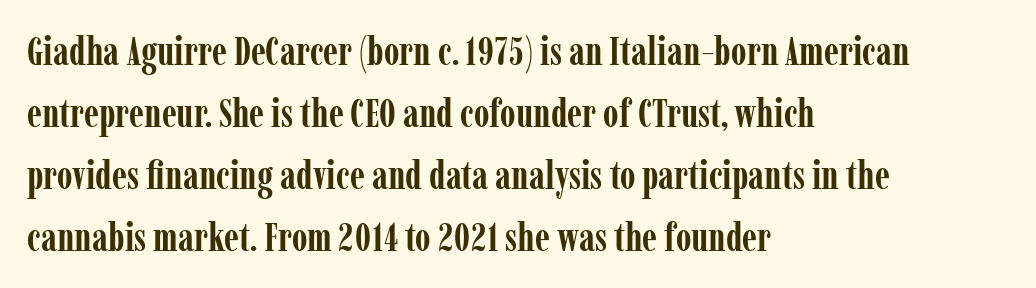
The image shows 40 px semibold, condensed serif type, upright; set left-aligned, normal line spacing (1.55x), normal letter spacing, not underlined; low stroke contrast and a medium x-height.
